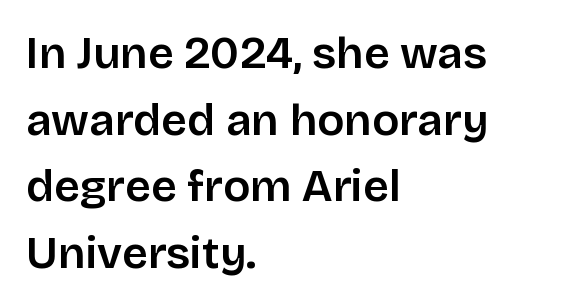
{"serif": "no", "italic": "no", "width": "normal", "stroke_contrast": "low", "x_height": "large", "monospaced": "no", "underline": "no", "align": "left", "line_spacing": "normal", "line_spacing_ratio": 1.48, "letter_spacing": "normal", "letter_spacing_em": 0.0, "glyph_px": 45}
